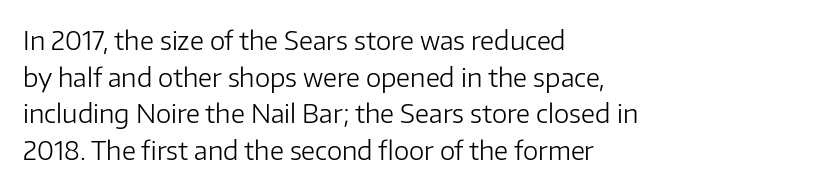
In CSS terms this would be text-align: left. The words here are not underlined. The font is comparable to plain body text, perhaps lighter. Every character sits straight up, as roman type does. The vertical gap from one line to the next is medium. Compared with typical body copy, the letter spacing here is the same.
